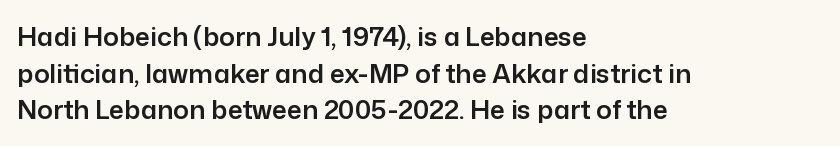
{"italic": "no", "underline": "no", "align": "left", "line_spacing": "normal", "line_spacing_ratio": 1.41, "letter_spacing": "normal", "letter_spacing_em": 0.0, "glyph_px": 26}
